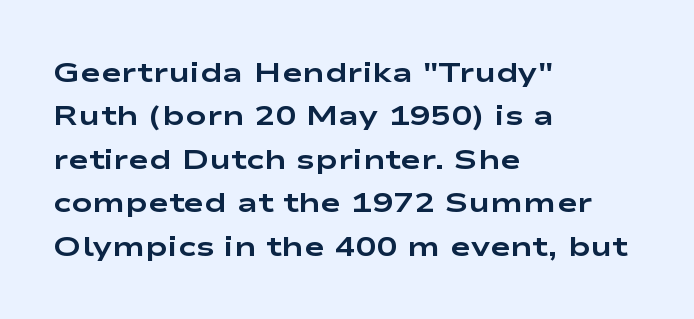
Its strokes are broad and dark, the hallmark of bold type. Think of a printed novel: that variable character pitch is what you see here. The text was rendered using a sans face with plain stroke endings. Each new line begins a customary step beneath the previous one. Inter-character spacing is left at the font's built-in metrics.
